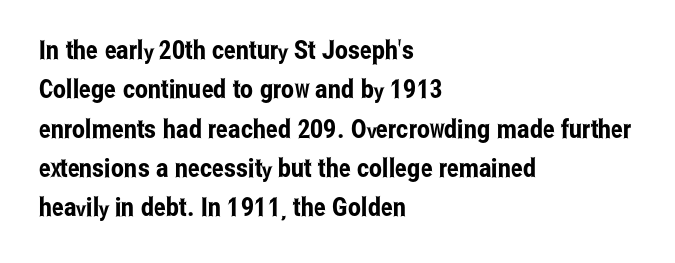
Q: Is the text italic (slanted)? A: No, it is upright.
Q: Is the text underlined? A: No.
Q: How is the paragraph aligned? A: Left-aligned.
Q: Is the spacing between letters normal or unusually wide? A: Normal.
Q: Is the spacing between lines tight, normal or loose? A: Normal.
